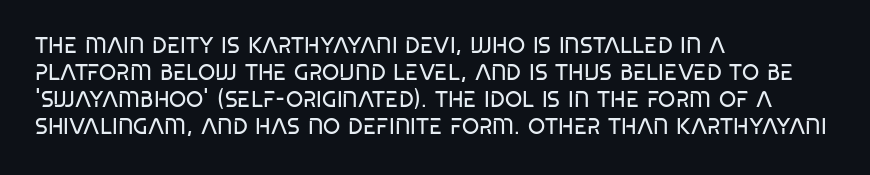
Q: Is the text bold? A: No.
Q: Is the text italic (slanted)? A: No, it is upright.
Q: Is the text underlined? A: No.
Q: How is the paragraph aligned? A: Left-aligned.
Q: Is the spacing between letters normal or unusually wide? A: Normal.
